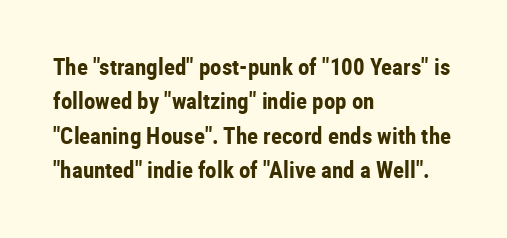
Is the letter spacing exaggerated? No — it looks like the ordinary default. Reading down the block, your eye returns to a fixed left position each line. Heavy-handed strokes throughout: this text is bold. Just letters on the line, the space beneath them empty. Baseline-to-baseline distance is the conventional proportion of letter height. A roman cut, with each character standing at attention.
